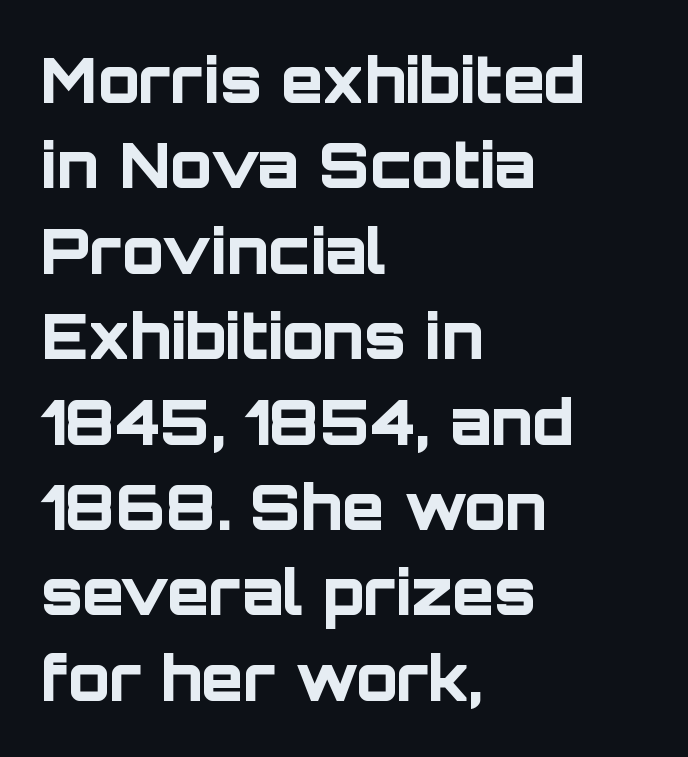
{"serif": "no", "italic": "no", "bold": "yes", "weight": "bold", "width": "normal", "stroke_contrast": "low", "x_height": "large", "monospaced": "no", "underline": "no", "align": "left", "line_spacing": "normal", "line_spacing_ratio": 1.4, "letter_spacing": "normal", "letter_spacing_em": 0.0, "glyph_px": 61}
